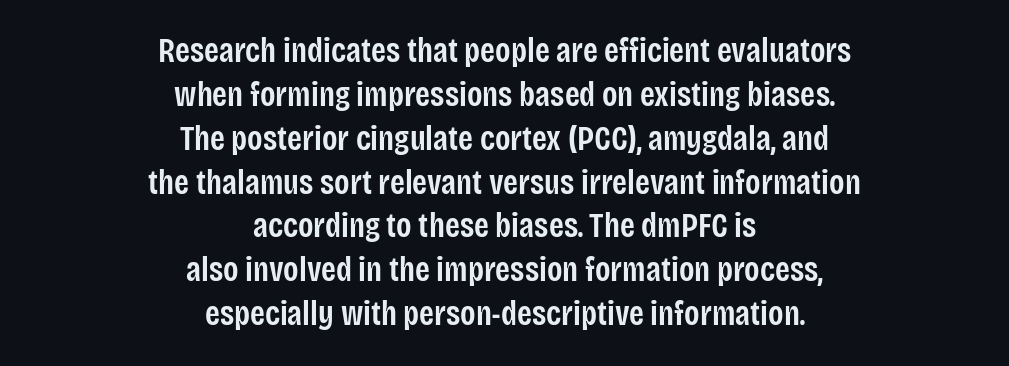
The image shows 34 px semibold, condensed sans-serif type, upright; set centered, normal line spacing (1.29x), normal letter spacing, not underlined; low stroke contrast and a large x-height.
